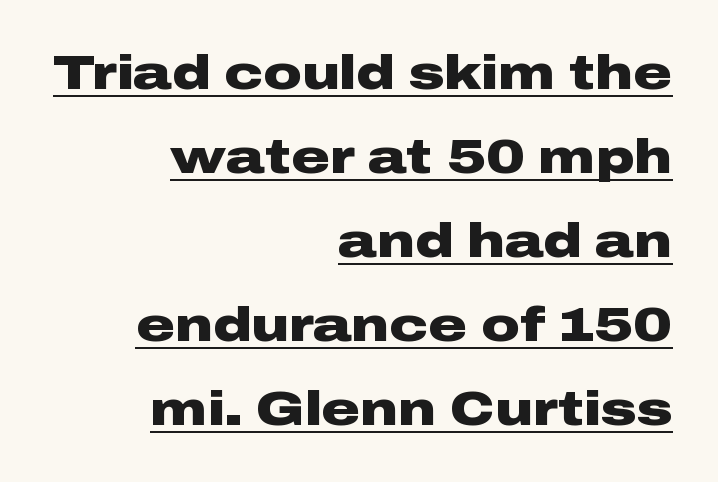
{"serif": "no", "italic": "no", "bold": "yes", "weight": "heavy", "width": "wide", "stroke_contrast": "low", "x_height": "medium", "monospaced": "no", "underline": "yes", "align": "right", "line_spacing_ratio": 1.75, "letter_spacing": "normal", "letter_spacing_em": 0.0, "glyph_px": 48}
